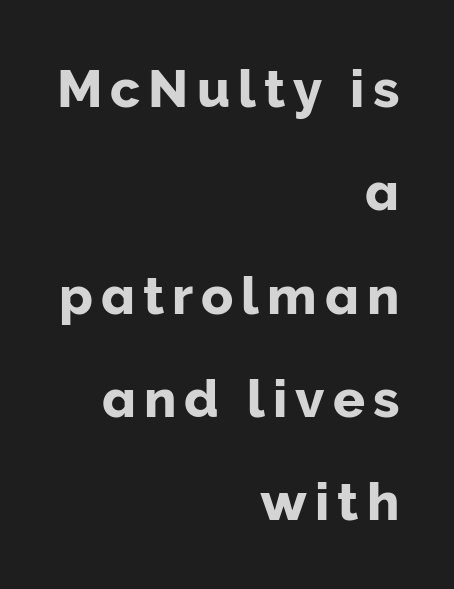
When letters stand straight like this, we call the style roman or upright. What's the leading like? Stretched, with rows far apart. This rendering uses right alignment, leaving the left contour irregular. Type without underlining. A typesetter would label this face a sans. The rendering uses natural spacing where letterforms have individual widths.
